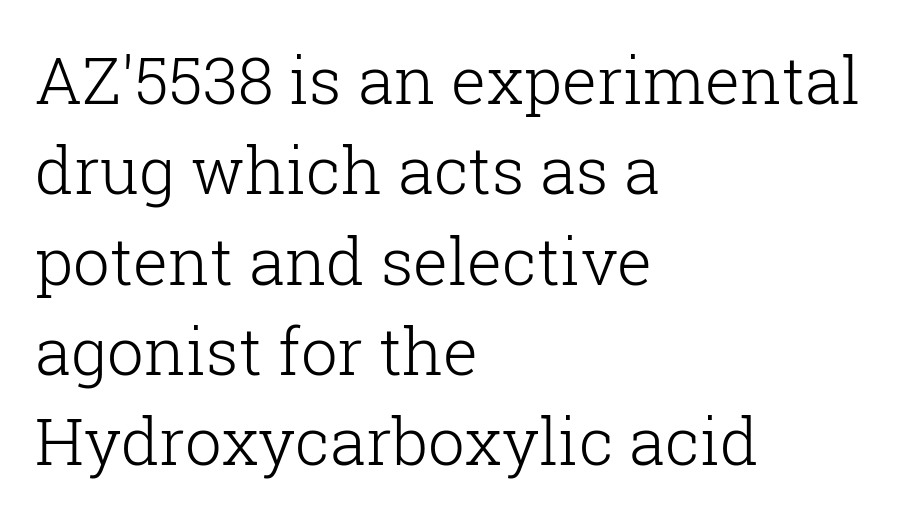
The image shows 65 px light serif type, upright; set left-aligned, normal line spacing (1.39x), normal letter spacing, not underlined; low stroke contrast and a medium x-height.
